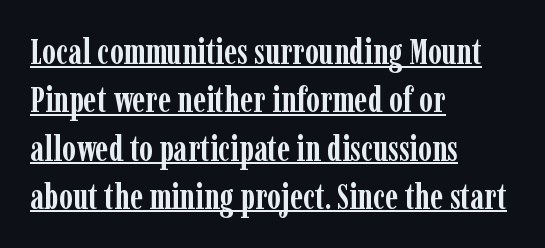
{"serif": "yes", "italic": "no", "bold": "yes", "weight": "semibold", "width": "condensed", "stroke_contrast": "low", "x_height": "medium", "monospaced": "no", "underline": "yes", "align": "left", "line_spacing": "normal", "line_spacing_ratio": 1.38, "letter_spacing": "normal", "letter_spacing_em": 0.0, "glyph_px": 35}
